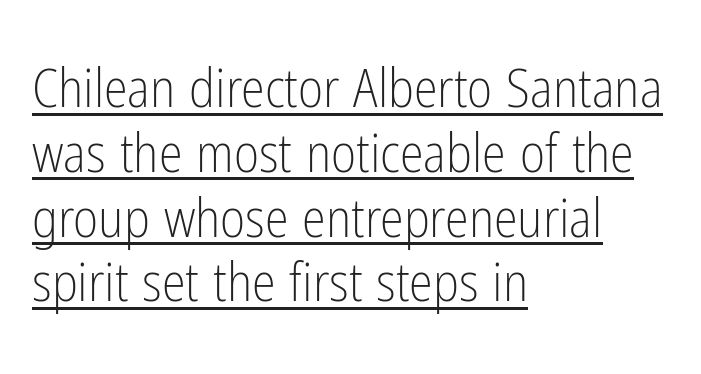
Q: Is the text bold? A: No.
Q: Is the text italic (slanted)? A: No, it is upright.
Q: Is the typeface a serif or a sans-serif typeface? A: Sans-serif.
Q: Is the text underlined? A: Yes.
Q: How is the paragraph aligned? A: Left-aligned.
Q: Is the spacing between letters normal or unusually wide? A: Normal.
Q: Width (condensed, normal, or wide)? A: Condensed.
Q: Stroke contrast? A: Low.
Q: x-height? A: Medium.
Q: Monospaced? A: No.
